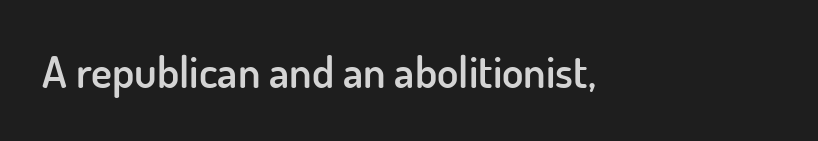
The image shows 44 px semibold sans-serif type, upright; set normal letter spacing, not underlined; low stroke contrast and a small x-height.
